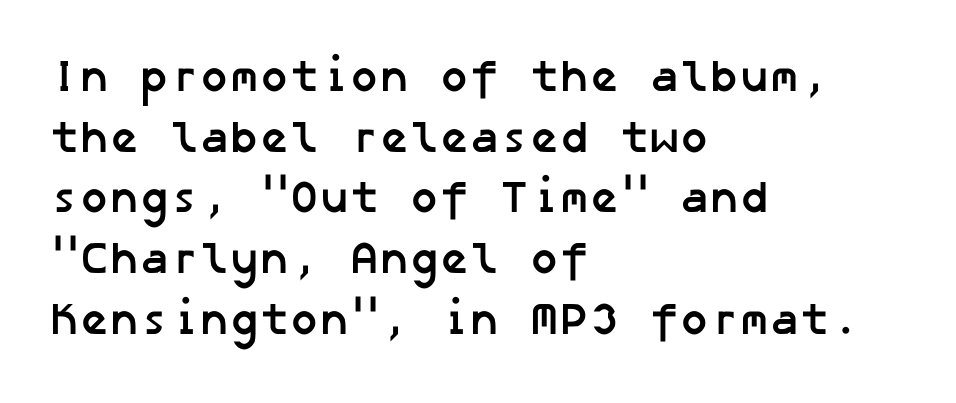
{"serif": "no", "bold": "yes", "weight": "semibold", "width": "normal", "stroke_contrast": "low", "x_height": "medium", "underline": "no", "align": "left", "line_spacing": "normal", "line_spacing_ratio": 1.35, "letter_spacing": "normal", "letter_spacing_em": 0.0, "glyph_px": 45}
